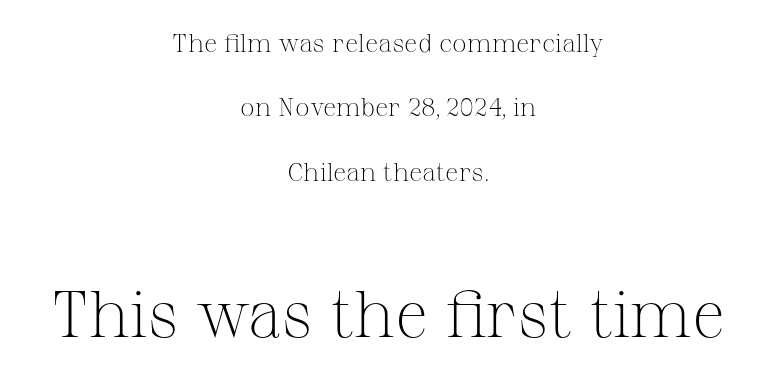
{"serif": "yes", "italic": "no", "bold": "no", "weight": "light", "width": "normal", "stroke_contrast": "medium", "x_height": "medium", "monospaced": "no", "underline": "no", "align": "center", "line_spacing": "loose", "line_spacing_ratio": 2.48, "letter_spacing": "normal", "letter_spacing_em": 0.0, "larger_block": "second", "size_ratio": 2.5, "glyph_px": 65}
